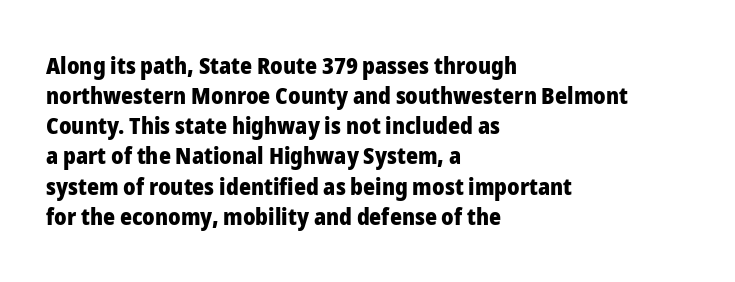
{"italic": "no", "bold": "yes", "underline": "no", "align": "left", "line_spacing": "normal", "line_spacing_ratio": 1.31, "letter_spacing": "normal", "letter_spacing_em": 0.0, "glyph_px": 23}
